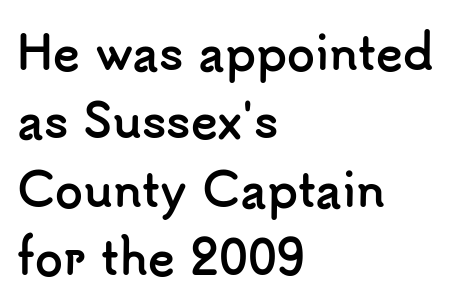
The gaps between neighbouring characters are ordinary and unremarkable. The specimen omits any rule beneath the text block's lines. Plenty of ink on the page — the face is bold. The typesetter chose a ragged-right arrangement here. Think of a printed novel: that variable character pitch is what you see here.
